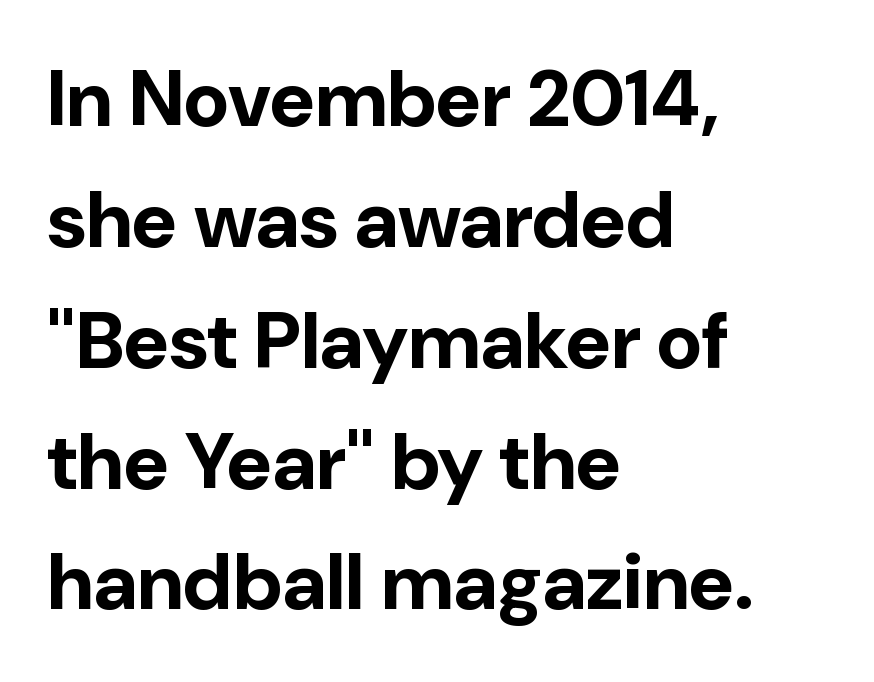
The image shows 79 px bold sans-serif type, upright; set left-aligned, normal line spacing (1.53x), normal letter spacing, not underlined; low stroke contrast and a medium x-height.
